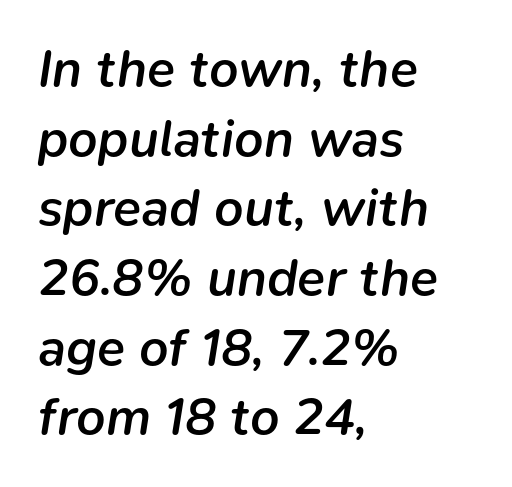
Q: Is the text bold? A: Semi-bold.
Q: Is the text italic (slanted)? A: Yes, it leans right by about 9 degrees.
Q: Is the text underlined? A: No.
Q: How is the paragraph aligned? A: Left-aligned.
Q: Is the spacing between letters normal or unusually wide? A: Normal.
Q: Is the spacing between lines tight, normal or loose? A: Normal.
Q: Width (condensed, normal, or wide)? A: Normal.
Q: Stroke contrast? A: Low.
Q: x-height? A: Medium.
Q: Monospaced? A: No.
